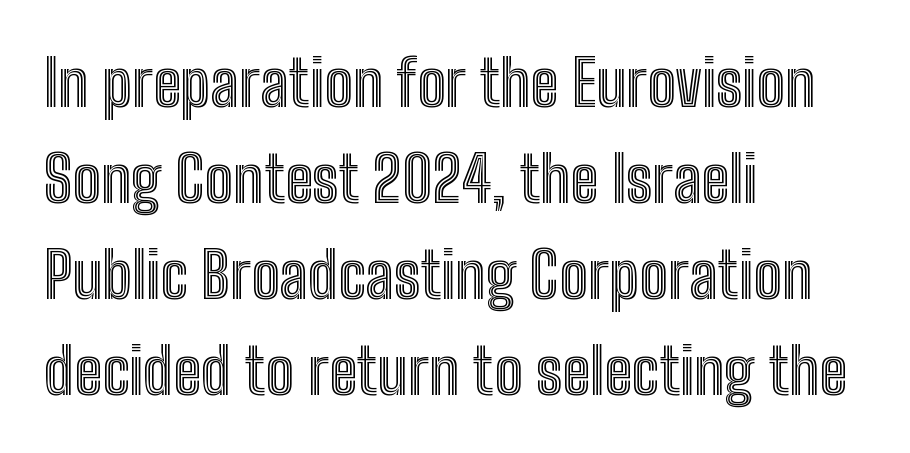
Q: Is the text italic (slanted)? A: No, it is upright.
Q: Is the text underlined? A: No.
Q: How is the paragraph aligned? A: Left-aligned.
Q: Is the spacing between letters normal or unusually wide? A: Normal.
Q: Is the spacing between lines tight, normal or loose? A: Normal.
Q: Width (condensed, normal, or wide)? A: Condensed.
Q: x-height? A: Medium.
Q: Monospaced? A: No.
